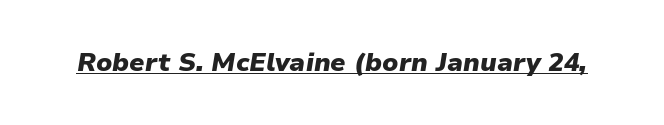
{"italic": "yes", "lean": "right", "slant_degrees": 9, "bold": "yes", "underline": "yes", "letter_spacing": "normal", "letter_spacing_em": 0.0, "glyph_px": 26}
